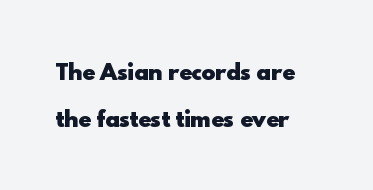
In CSS terms this would be text-align: left. The line texture is even and compact thanks to regular tracking. Vertical strokes here are truly vertical. Reading down the column, the eye jumps a long way to each next line.
